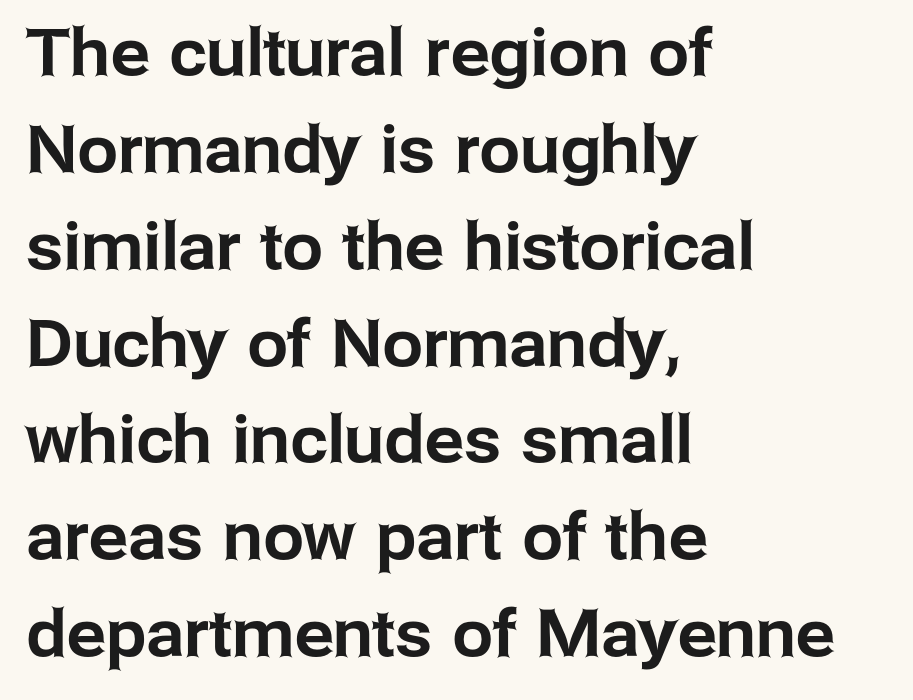
The image shows 65 px sans-serif type, upright; set left-aligned, normal line spacing (1.49x), normal letter spacing, not underlined; low stroke contrast and a medium x-height.
